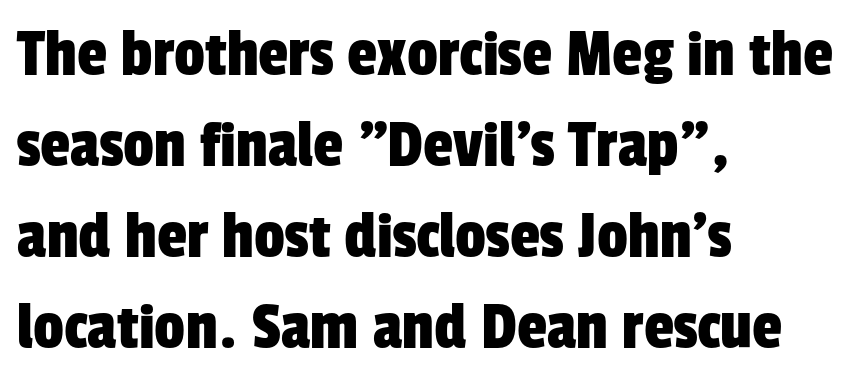
{"serif": "no", "width": "condensed", "stroke_contrast": "low", "x_height": "medium", "monospaced": "no", "underline": "no", "align": "left", "line_spacing": "normal", "line_spacing_ratio": 1.34, "letter_spacing": "normal", "letter_spacing_em": 0.0, "glyph_px": 68}
